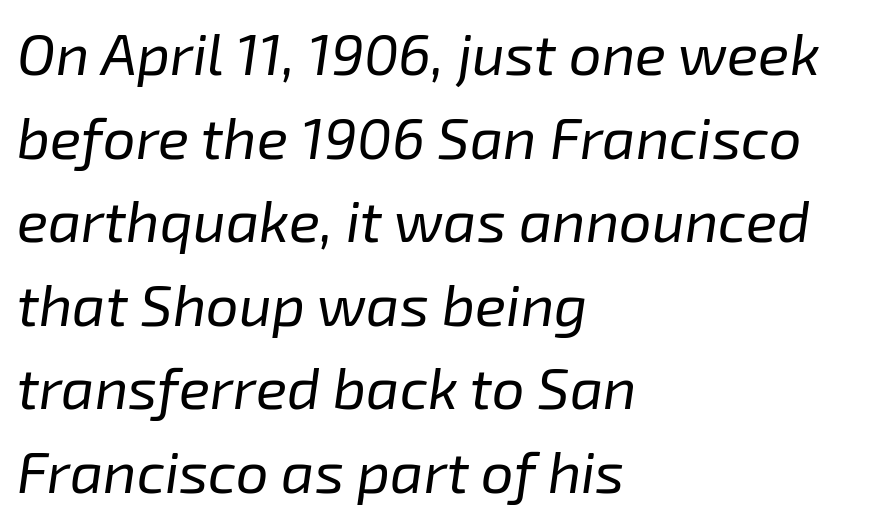
Q: Is the text bold? A: No.
Q: Is the text italic (slanted)? A: Yes, it leans right by about 8 degrees.
Q: Is the text underlined? A: No.
Q: How is the paragraph aligned? A: Left-aligned.
Q: Is the spacing between letters normal or unusually wide? A: Normal.
Q: Is the spacing between lines tight, normal or loose? A: Normal.
Q: Width (condensed, normal, or wide)? A: Normal.
Q: Stroke contrast? A: Low.
Q: x-height? A: Medium.
Q: Monospaced? A: No.
